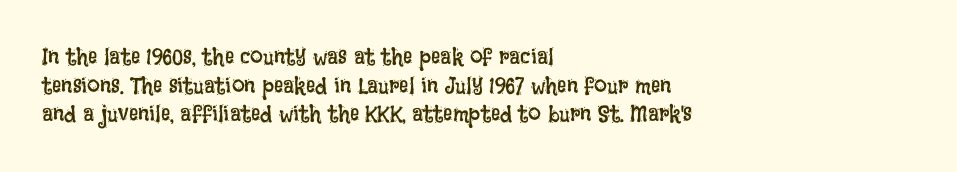
{"italic": "no", "bold": "no", "underline": "no", "align": "left", "line_spacing": "normal", "line_spacing_ratio": 1.25, "letter_spacing": "normal", "letter_spacing_em": 0.0, "glyph_px": 23}
